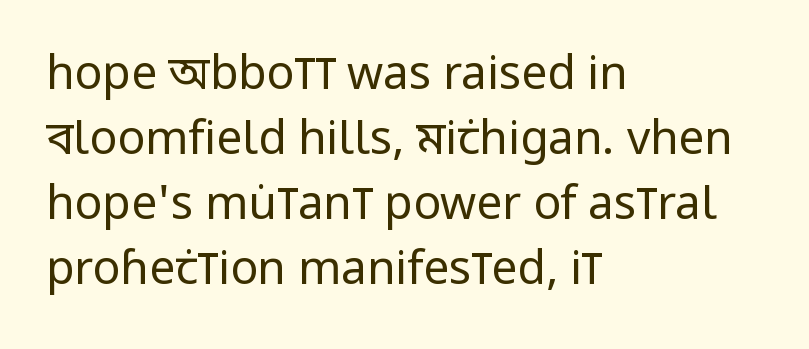
If you measured baseline to baseline, you'd find a middling distance. Observe the ordinary spacing: letters are neighbours, not strangers. The letters advance in unequal steps, a hallmark of proportional type. The passage shown is typeset with a sans-serif family. Italic? Not at all — the glyphs are vertical.
